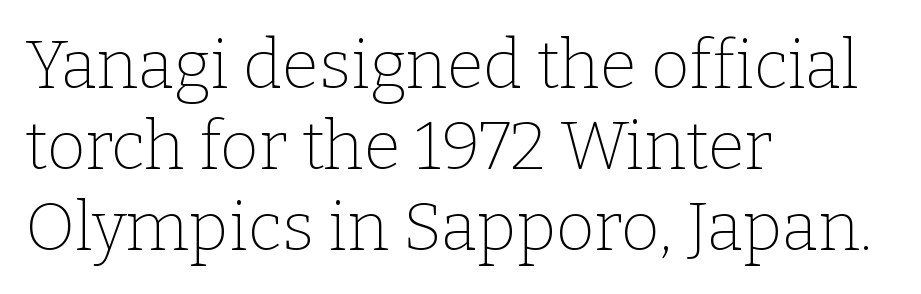
The image shows 67 px thin serif type, upright; set left-aligned, line spacing 1.21x, normal letter spacing, not underlined; low stroke contrast and a medium x-height.
